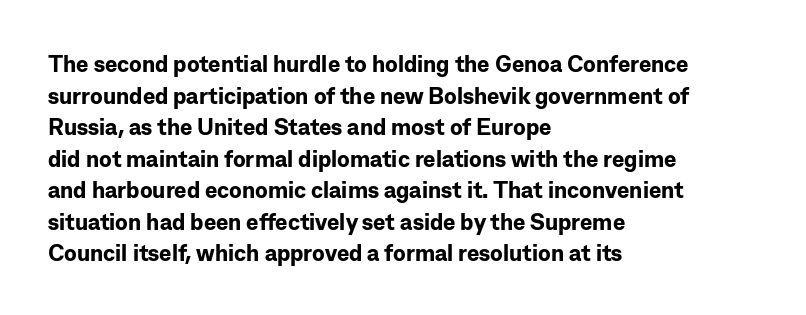
The image shows 23 px bold type, upright; set left-aligned, normal line spacing (1.37x), normal letter spacing, not underlined.
